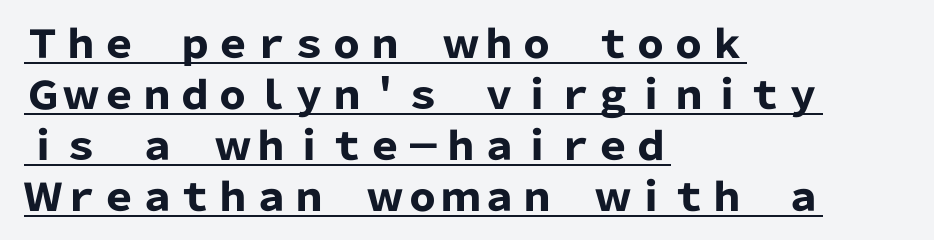
{"serif": "no", "italic": "no", "bold": "yes", "weight": "heavy", "width": "normal", "stroke_contrast": "low", "x_height": "medium", "monospaced": "no", "underline": "yes", "align": "left", "line_spacing": "normal", "line_spacing_ratio": 1.34, "letter_spacing": "normal", "letter_spacing_em": 0.0, "glyph_px": 38}
